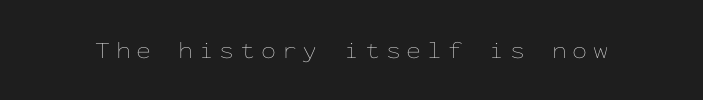
{"italic": "no", "bold": "no", "underline": "no", "letter_spacing": "wide", "letter_spacing_em": 0.24, "glyph_px": 24}
